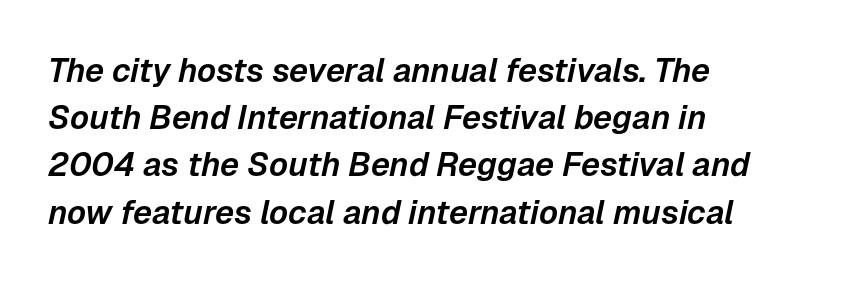
The tracking reads as untouched default to a designer's eye. Varying glyph widths throughout — classic text-font behaviour. Notice how the stems are inclined rather than vertical — that's the hallmark of italics. Reading down the column, the eye jumps a familiar distance to each next line. The zone under the glyphs is completely vacant. Horizontal alignment here is leftward, the default for most running prose.
